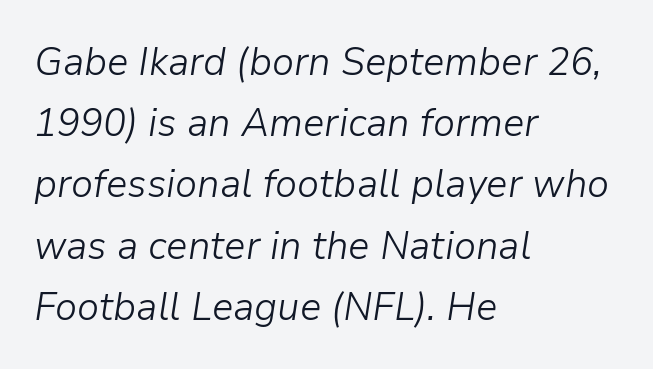
The image shows 40 px light type, italic (leaning right); set left-aligned, normal line spacing (1.53x), normal letter spacing, not underlined; low stroke contrast and a medium x-height.
